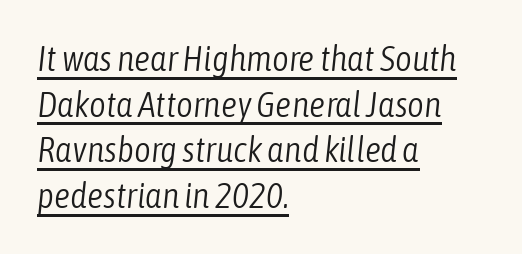
{"italic": "yes", "lean": "right", "slant_degrees": 6, "bold": "no", "weight": "light", "width": "condensed", "stroke_contrast": "low", "x_height": "medium", "monospaced": "no", "underline": "yes", "align": "left", "line_spacing": "normal", "line_spacing_ratio": 1.27, "letter_spacing": "normal", "letter_spacing_em": 0.0, "glyph_px": 36}
